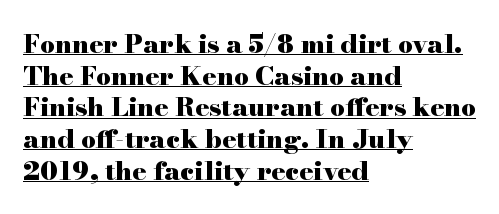
The image shows 26 px bold type, upright; set left-aligned, line spacing 1.22x, normal letter spacing, underlined.
